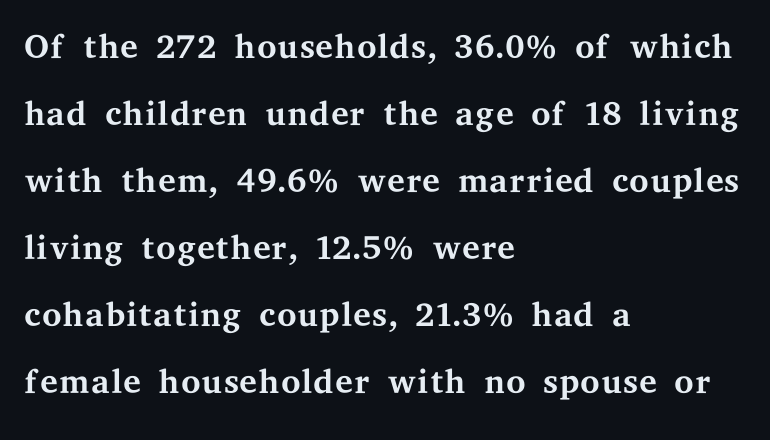
The image shows 50 px regular-weight, wide serif type, upright; set left-aligned, normal line spacing (1.34x), normal letter spacing, not underlined; medium stroke contrast and a medium x-height.
